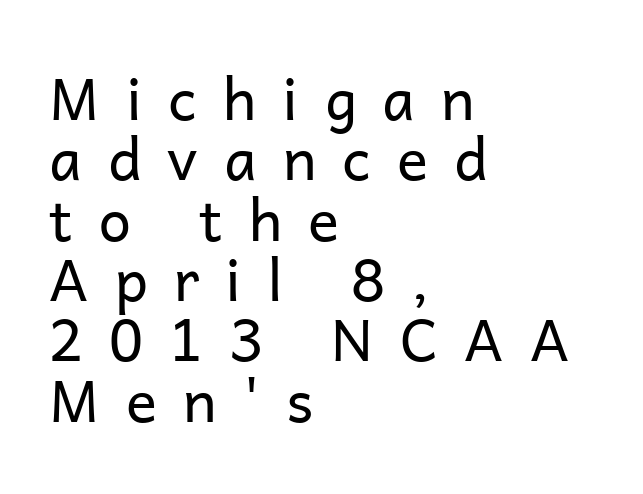
The image shows 58 px regular-weight sans-serif type, upright; set left-aligned, tight line spacing (1.04x), unusually wide letter spacing (+0.45 em), not underlined; low stroke contrast and a medium x-height.
